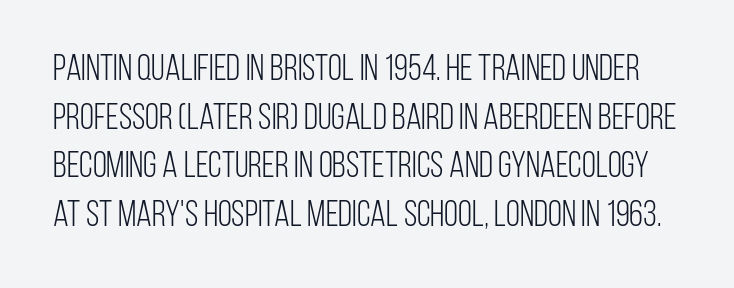
The image shows 36 px light, condensed sans-serif type, upright; set normal line spacing (1.35x), normal letter spacing, not underlined; low stroke contrast and a large x-height.
